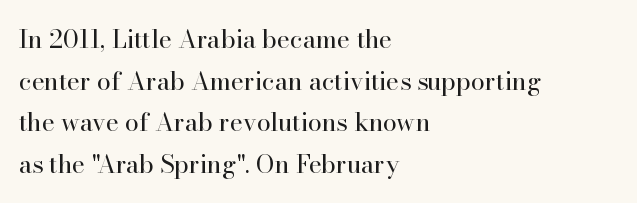
Ordinary non-slanted type is in use. This rendering features lettering with no underline. Heft: none added — not bold. How are the letters spaced? Ordinarily, with no added tracking. The ragged edge is on the right, which tells us the setting is flush left. The passage shown stacks its lines at a standard gap.
